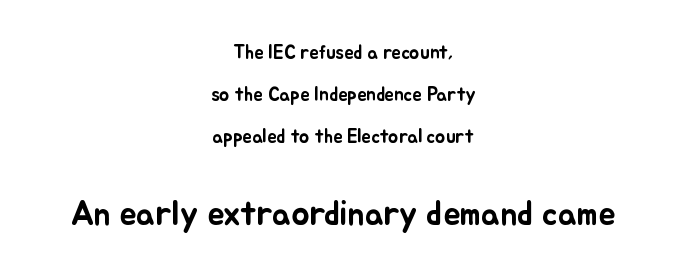
The paragraph shown floats in the horizontal middle. Two sizes are in play, and the larger belongs to the second block. Spacing between characters is what you'd get straight out of the box. Looks like regular typesetting: each glyph gets only the width it needs. The specimen reads as upright at a glance. Honestly, there is no underline to notice here at all.
